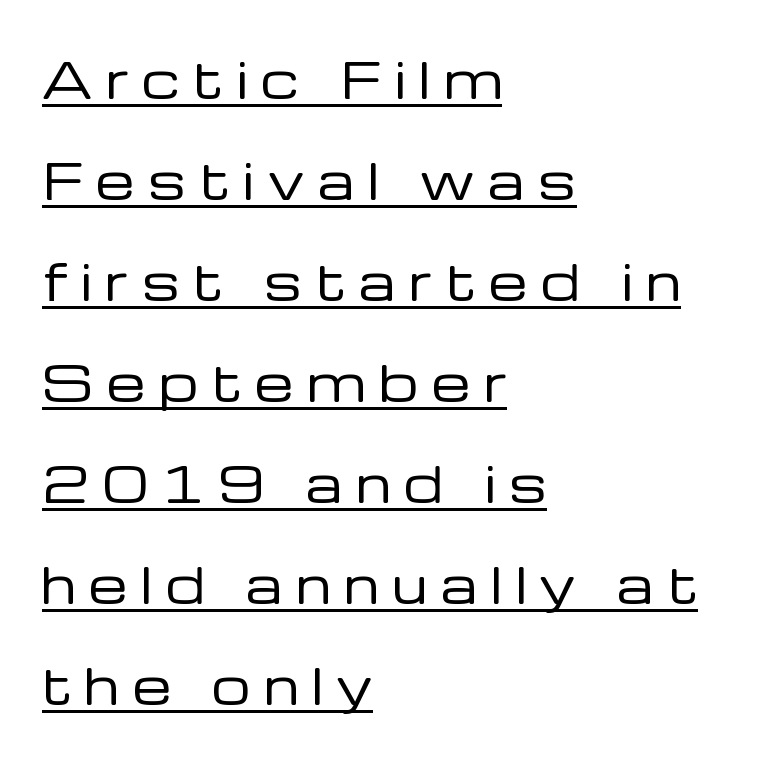
{"serif": "no", "italic": "no", "bold": "no", "weight": "regular", "width": "normal", "stroke_contrast": "low", "x_height": "medium", "monospaced": "no", "underline": "yes", "align": "left", "line_spacing": "loose", "line_spacing_ratio": 2.06, "letter_spacing": "wide", "letter_spacing_em": 0.28, "glyph_px": 49}
